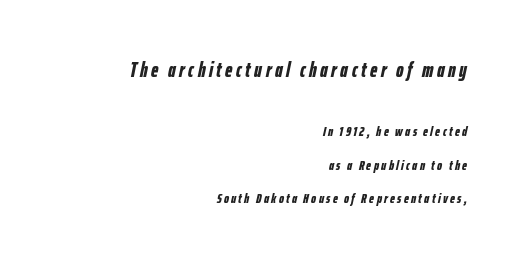
The image shows 21 px bold type, italic (leaning right); set right-aligned, loose line spacing (2.4x), not underlined; the first (top) block is 1.5x larger.
